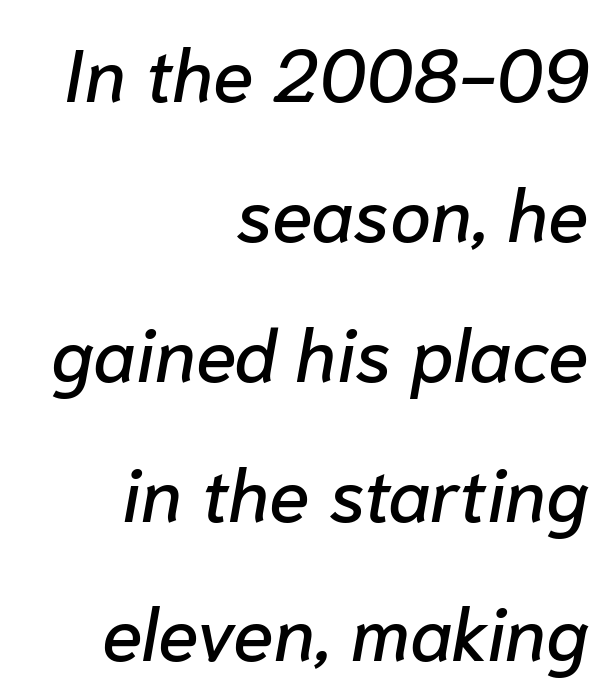
The image shows 74 px text type, italic (leaning right); set right-aligned, line spacing 1.89x, normal letter spacing, not underlined; low stroke contrast and a medium x-height.
